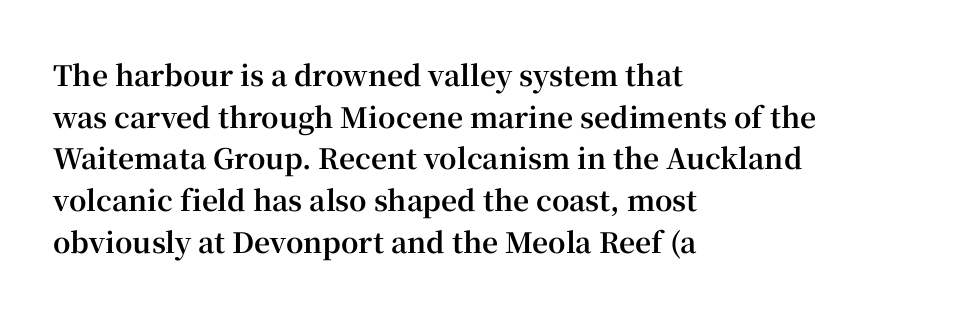
The image shows 28 px bold serif type, upright; set left-aligned, normal line spacing (1.49x), normal letter spacing, not underlined; high stroke contrast and a medium x-height.
